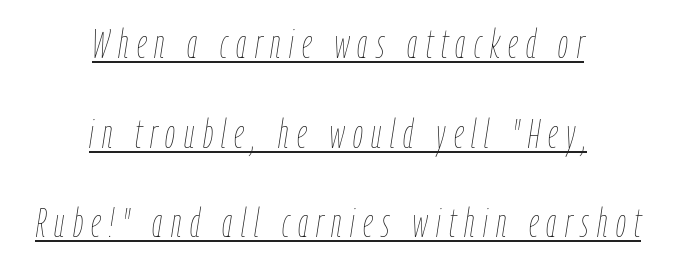
Q: Is the text bold? A: No.
Q: Is the text italic (slanted)? A: Yes, it leans right by about 9 degrees.
Q: Is the text underlined? A: Yes.
Q: How is the paragraph aligned? A: Centered.
Q: Is the spacing between letters normal or unusually wide? A: Unusually wide.
Q: Is the spacing between lines tight, normal or loose? A: Loose.
Q: Width (condensed, normal, or wide)? A: Condensed.
Q: Stroke contrast? A: Low.
Q: x-height? A: Medium.
Q: Monospaced? A: No.
